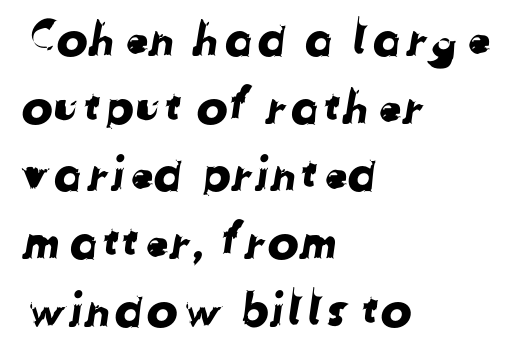
The image shows 47 px sans-serif type; set left-aligned, normal line spacing (1.44x), normal letter spacing, not underlined; low stroke contrast and a medium x-height.
